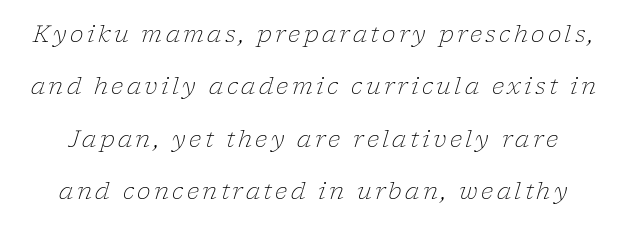
Each row of text sits above clean, open space. Compared with a typical body face, this is equally light or lighter still. A great deal of white space separates one row of letters from the next. Slanted lettering throughout.
